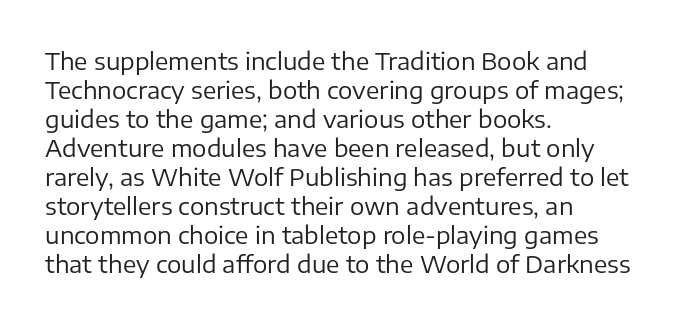
The strokes carry an ordinary text weight at most. Default kerning and tracking; the words read as compact shapes. The gap between lines stays unmarked. Does the lettering tilt? It doesn't — this is upright.
